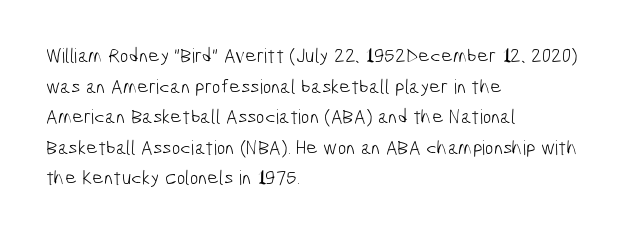
{"bold": "no", "underline": "no", "align": "left", "line_spacing": "normal", "line_spacing_ratio": 1.53, "letter_spacing": "normal", "letter_spacing_em": 0.0, "glyph_px": 20}
